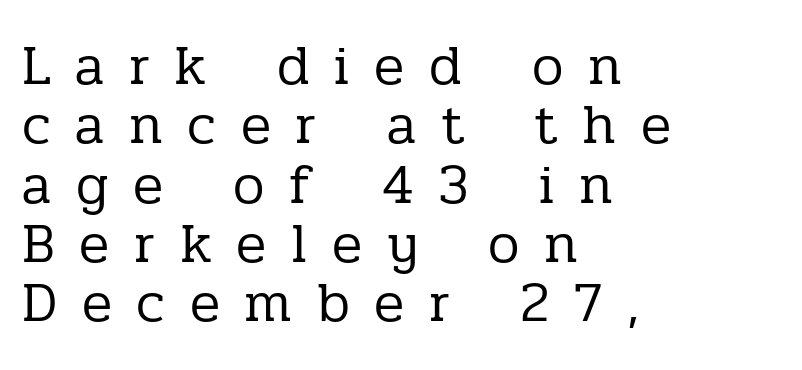
A typesetter would call this proportional, since set widths differ per character. This rendering uses left alignment, leaving the right contour irregular. Stroke terminals: seriffed. The passage shown is not bold in any degree. Baseline-to-baseline distance is barely more than the letter height.
